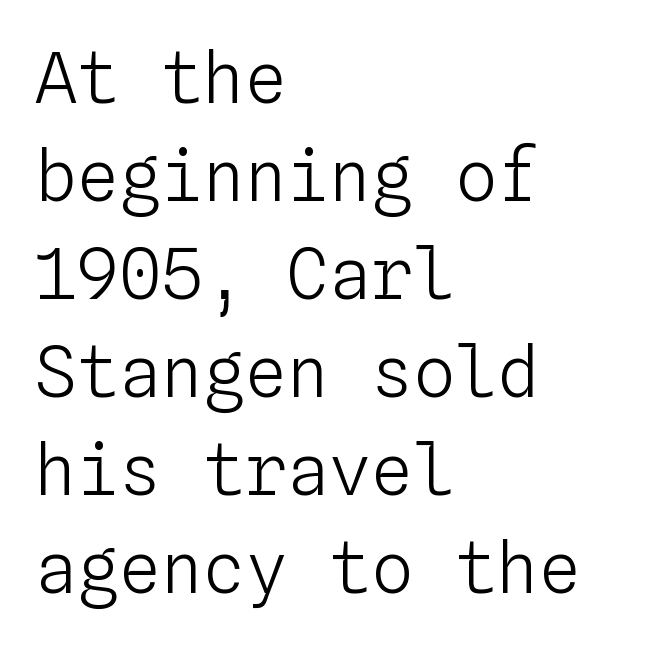
{"italic": "no", "bold": "no", "weight": "light", "width": "normal", "stroke_contrast": "low", "x_height": "medium", "monospaced": "yes", "underline": "no", "align": "left", "line_spacing": "normal", "line_spacing_ratio": 1.4, "letter_spacing": "normal", "letter_spacing_em": 0.0, "glyph_px": 70}
